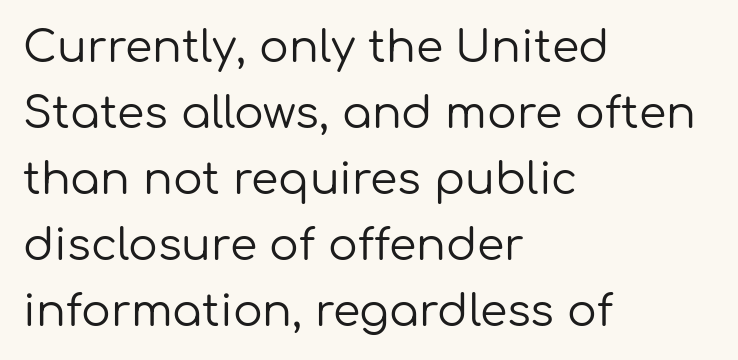
The image shows 44 px regular-weight sans-serif type, upright; set left-aligned, normal line spacing (1.5x), normal letter spacing, not underlined; low stroke contrast and a medium x-height.
